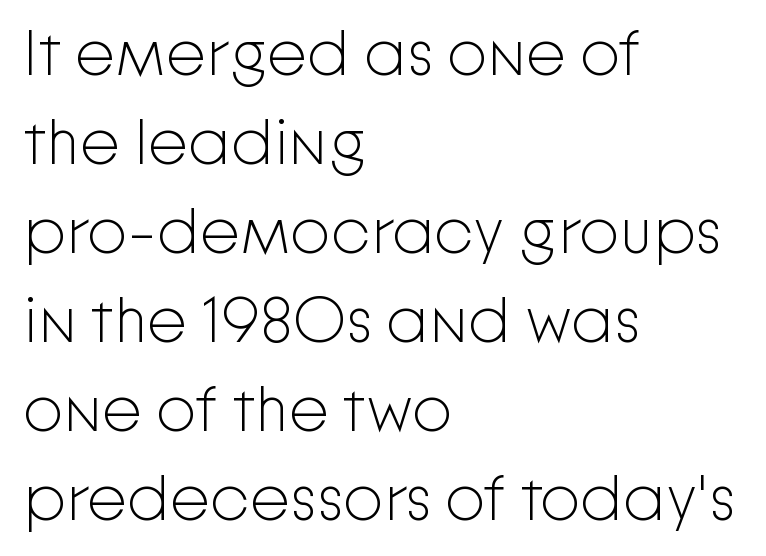
Q: Is the text bold? A: No.
Q: Is the text italic (slanted)? A: No, it is upright.
Q: Is the typeface a serif or a sans-serif typeface? A: Sans-serif.
Q: Is the text underlined? A: No.
Q: How is the paragraph aligned? A: Left-aligned.
Q: Is the spacing between letters normal or unusually wide? A: Normal.
Q: Is the spacing between lines tight, normal or loose? A: Normal.
Q: Width (condensed, normal, or wide)? A: Normal.
Q: Stroke contrast? A: Low.
Q: x-height? A: Medium.
Q: Monospaced? A: No.
